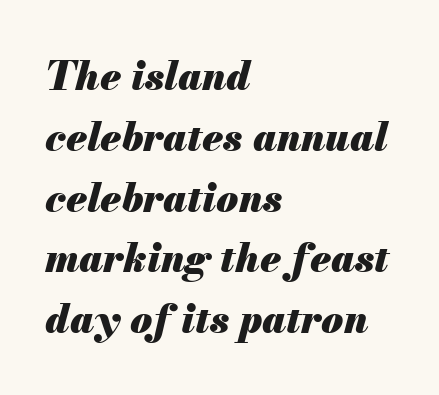
The image shows 40 px heavy type, italic (leaning right); set left-aligned, normal line spacing (1.52x), normal letter spacing, not underlined; medium stroke contrast and a small x-height.
